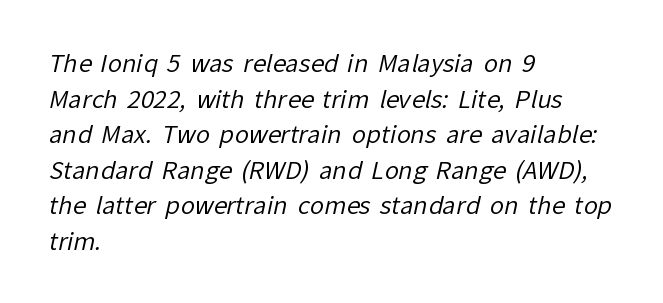
The image shows 24 px text type; set left-aligned, normal line spacing (1.48x), normal letter spacing, not underlined.
